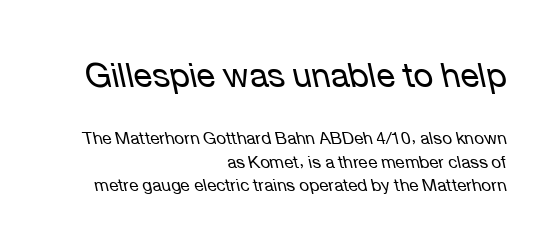
{"italic": "yes", "lean": "left", "slant_degrees": 12, "bold": "no", "weight": "regular", "width": "normal", "stroke_contrast": "low", "x_height": "medium", "monospaced": "no", "underline": "no", "align": "right", "line_spacing": "normal", "line_spacing_ratio": 1.4, "letter_spacing": "normal", "letter_spacing_em": 0.0, "larger_block": "first", "size_ratio": 2.0, "glyph_px": 34}
